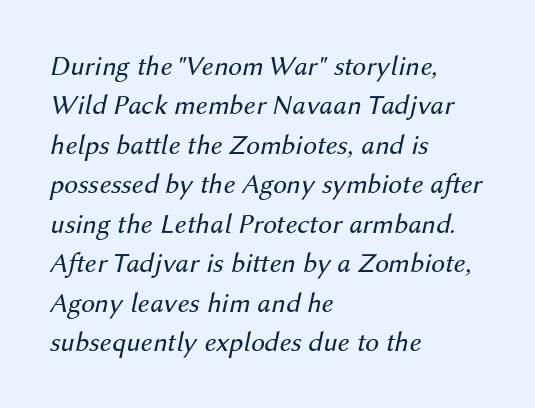
The image shows 28 px regular-weight type, italic (leaning right); set left-aligned, normal line spacing (1.41x), normal letter spacing, not underlined; medium stroke contrast and a medium x-height.
